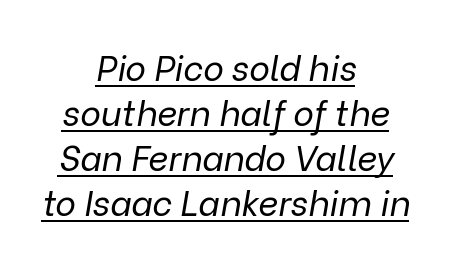
The paragraph has two soft edges and a firm central axis. Compared with undecorated copy, this sample adds a rule below the words. Is the type heavy? It reads as light-to-regular instead. Spacing verdict: proportional, widths tailored to each character. The letters sit at their default tracking, neither squeezed nor spread.
